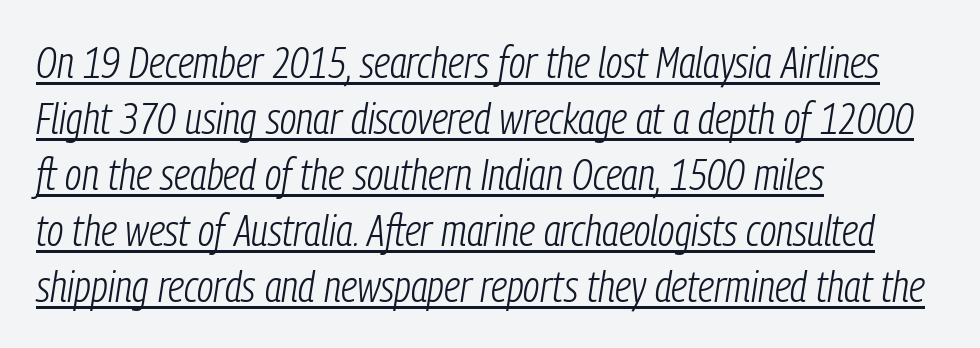
{"italic": "yes", "lean": "right", "slant_degrees": 9, "bold": "no", "weight": "light", "width": "condensed", "stroke_contrast": "low", "x_height": "medium", "monospaced": "no", "underline": "yes", "align": "left", "line_spacing": "normal", "line_spacing_ratio": 1.3, "letter_spacing": "normal", "letter_spacing_em": 0.0, "glyph_px": 43}
